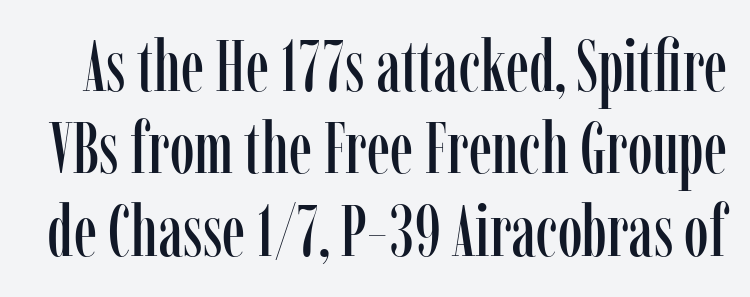
{"serif": "yes", "italic": "no", "width": "condensed", "stroke_contrast": "low", "x_height": "medium", "monospaced": "no", "underline": "no", "line_spacing_ratio": 1.16, "letter_spacing": "normal", "letter_spacing_em": 0.0, "glyph_px": 71}
